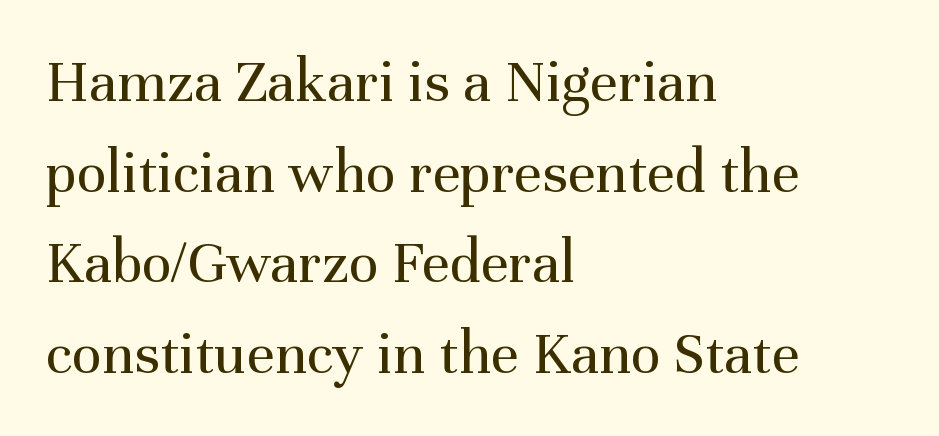
Q: Is the text bold? A: No.
Q: Is the text italic (slanted)? A: No, it is upright.
Q: Is the typeface a serif or a sans-serif typeface? A: Serif.
Q: Is the text underlined? A: No.
Q: How is the paragraph aligned? A: Left-aligned.
Q: Is the spacing between letters normal or unusually wide? A: Normal.
Q: Is the spacing between lines tight, normal or loose? A: Normal.
Q: Width (condensed, normal, or wide)? A: Normal.
Q: Stroke contrast? A: Medium.
Q: x-height? A: Medium.
Q: Monospaced? A: No.
